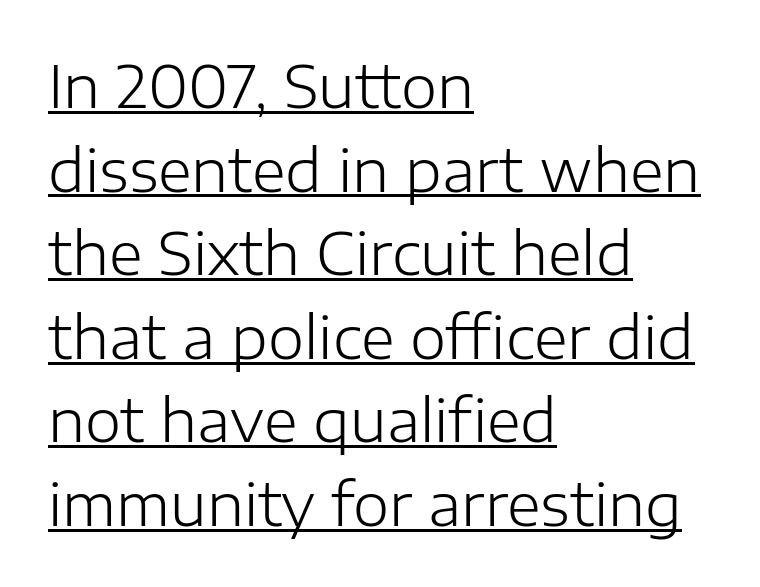
The image shows 58 px light sans-serif type, upright; set left-aligned, normal line spacing (1.44x), normal letter spacing, underlined; low stroke contrast and a medium x-height.
